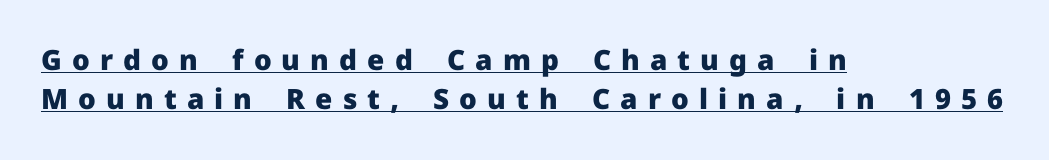
{"serif": "no", "italic": "no", "bold": "yes", "weight": "heavy", "width": "normal", "stroke_contrast": "low", "x_height": "medium", "monospaced": "no", "underline": "yes", "align": "left", "line_spacing": "normal", "line_spacing_ratio": 1.4, "letter_spacing": "wide", "letter_spacing_em": 0.36, "glyph_px": 28}
